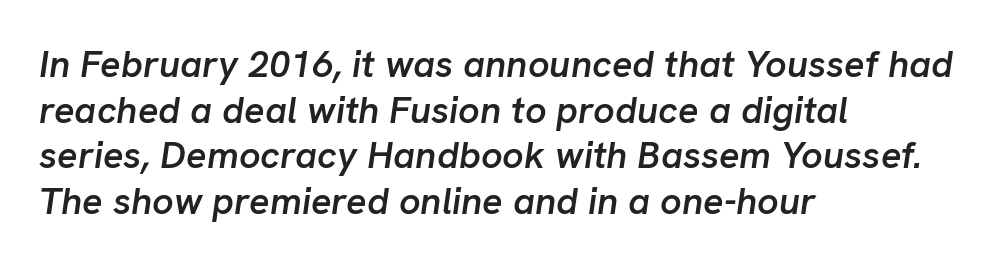
The setting favours the left margin, as ordinary paragraphs usually do. Think of a printed novel: that variable character pitch is what you see here. The horizontal fit of the characters is conventional and even. These lines carry some extra weight — a demibold, not a full bold. Clear beneath every line of the passage.
